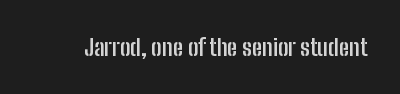
Notice how thick the strokes are: this is what a full bold looks like. In terms of letterspacing, this is plain default setting. The specimen omits any rule beneath the text block's lines. The lettering stays uniformly vertical, giving the passage a roman look.
